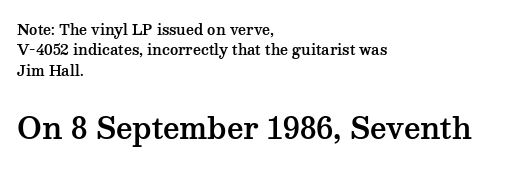
Teacher's note: observe the even left margin — that is flush-left alignment. Observe the ordinary spacing: letters are neighbours, not strangers. No word sits above an underline. Serif or sans? Serif — the stroke terminals have little feet. Is there much room between lines? A standard amount, neither cramped nor airy. Does the bottom block carry the larger type? Yes, it does.
